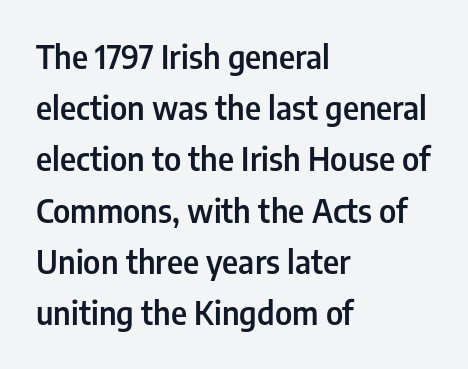
The image shows 32 px semibold, condensed sans-serif type, upright; set left-aligned, normal line spacing (1.6x), normal letter spacing, not underlined; low stroke contrast and a medium x-height.
